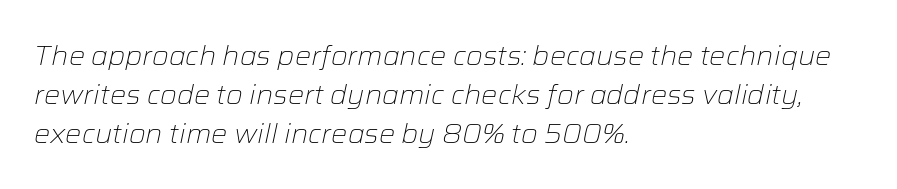
{"italic": "yes", "lean": "right", "slant_degrees": 12, "bold": "no", "underline": "no", "align": "left", "line_spacing": "normal", "line_spacing_ratio": 1.44, "letter_spacing": "normal", "letter_spacing_em": 0.0, "glyph_px": 27}
